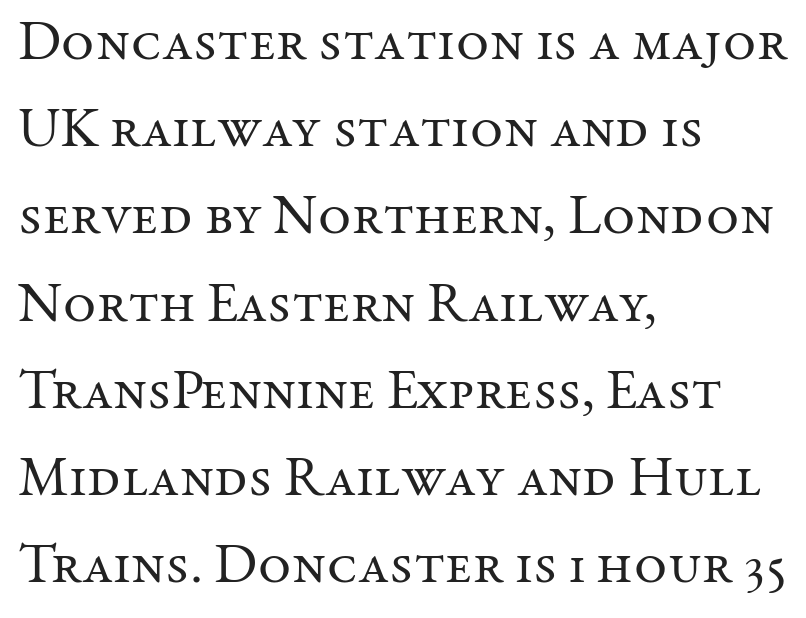
Every stem runs plumb, perpendicular to the baseline. Compared with a centered layout, this one pins lines to the left instead. The cut favours lightness, reaching ordinary text weight at its darkest. These lines are rendered in a variable-pitch font.
